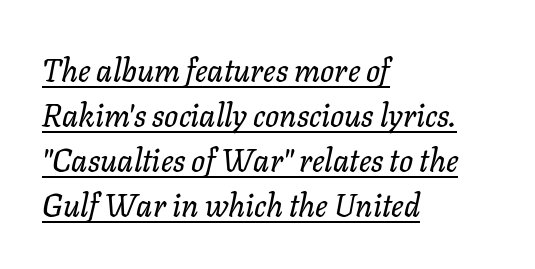
The image shows 31 px text type, italic (leaning right); set left-aligned, normal line spacing (1.45x), normal letter spacing, underlined; low stroke contrast and a medium x-height.
